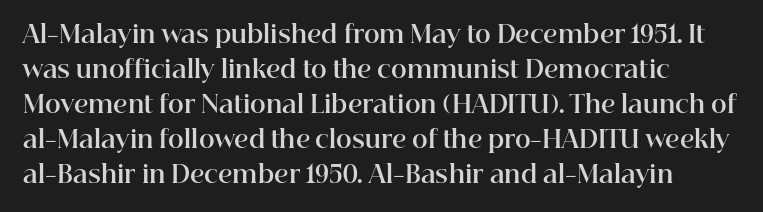
The image shows 24 px bold type, upright; set normal line spacing (1.46x), normal letter spacing, not underlined.
